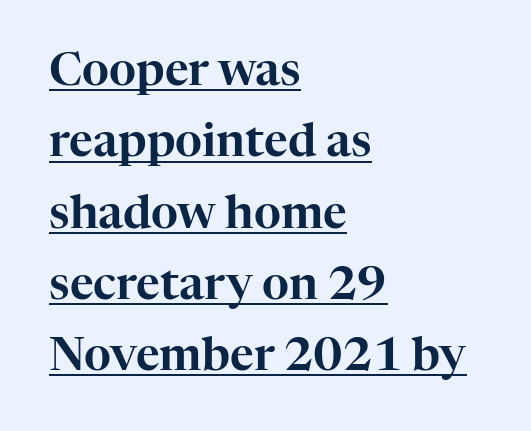
The axis of the letterforms is exactly vertical. Spacing verdict: proportional, widths tailored to each character. You can see a thin bar hugging the bottom of the glyphs. Little horizontal feet cap the strokes, marking this as serif type.
